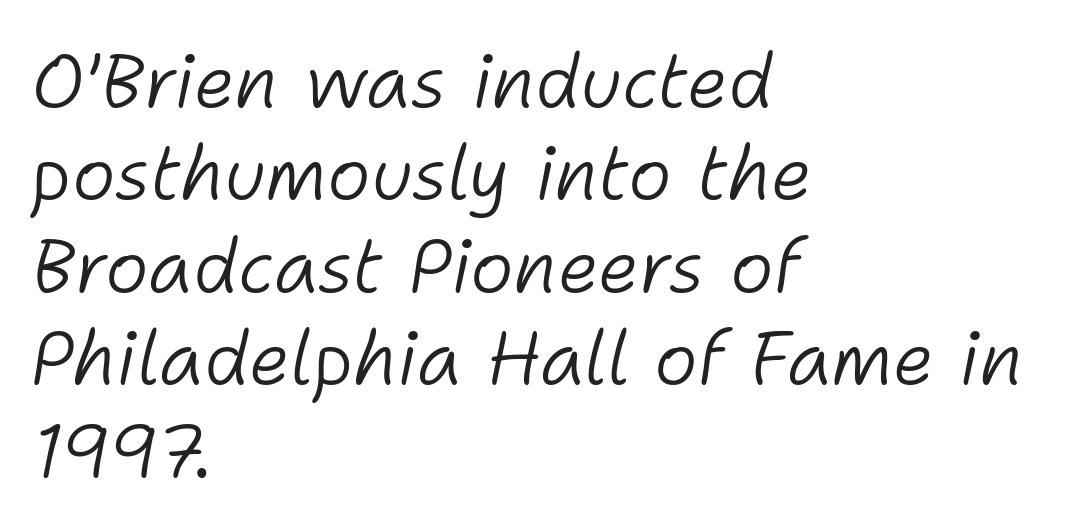
{"italic": "yes", "lean": "right", "slant_degrees": 11, "bold": "no", "weight": "light", "width": "normal", "stroke_contrast": "low", "x_height": "medium", "monospaced": "no", "underline": "no", "align": "left", "line_spacing": "normal", "line_spacing_ratio": 1.25, "letter_spacing": "normal", "letter_spacing_em": 0.0, "glyph_px": 74}
